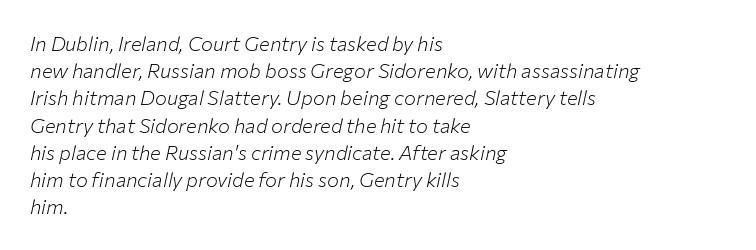
{"italic": "yes", "lean": "right", "slant_degrees": 12, "bold": "no", "underline": "no", "align": "left", "line_spacing": "normal", "line_spacing_ratio": 1.36, "letter_spacing": "normal", "letter_spacing_em": 0.0, "glyph_px": 20}
